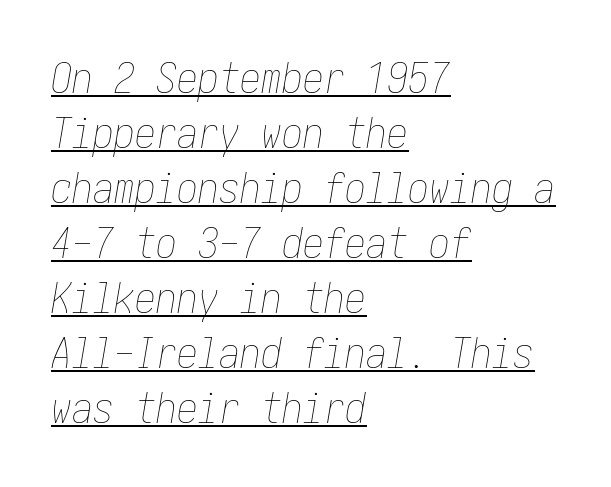
Q: Is the text bold? A: No.
Q: Is the text italic (slanted)? A: Yes, it leans right by about 10 degrees.
Q: Is the text underlined? A: Yes.
Q: How is the paragraph aligned? A: Left-aligned.
Q: Is the spacing between letters normal or unusually wide? A: Normal.
Q: Is the spacing between lines tight, normal or loose? A: Normal.
Q: Width (condensed, normal, or wide)? A: Condensed.
Q: Stroke contrast? A: Low.
Q: x-height? A: Medium.
